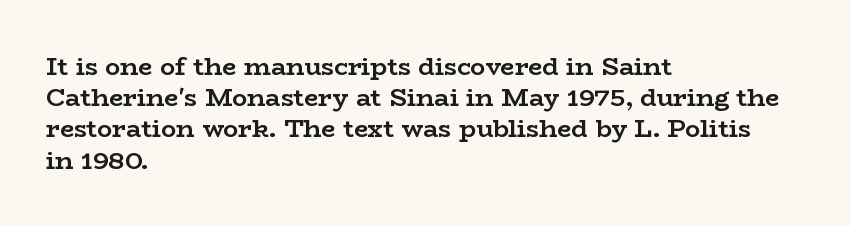
Caption: standard tracking, unaltered. Weight: bold. Line beginnings align vertically; line endings do not. The type sits square on the baseline with zero lean.
